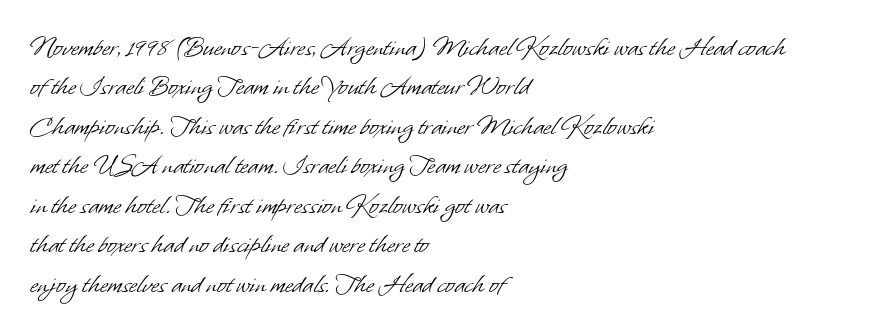
Unlike a traditional serif, this face leaves its strokes unadorned. Regarding leading, the lines here are spaced in the standard way. A student would call this left alignment; a typographer would say flush left, rag right. Heaviness? Minimal to ordinary, like unemphasized prose. The letters sit at their default tracking, neither squeezed nor spread. Has an underline been added? It has not.
